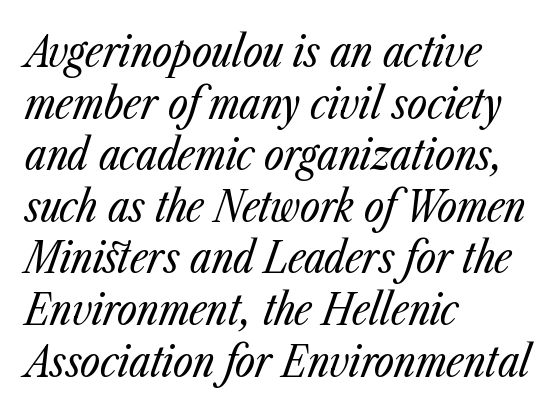
{"italic": "yes", "lean": "right", "slant_degrees": 23, "bold": "no", "weight": "regular", "width": "condensed", "stroke_contrast": "low", "x_height": "medium", "monospaced": "no", "underline": "no", "align": "left", "line_spacing_ratio": 1.2, "letter_spacing": "normal", "letter_spacing_em": 0.0, "glyph_px": 43}
